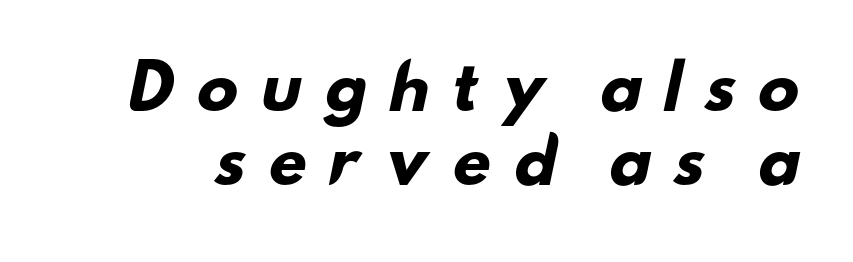
{"serif": "no", "bold": "yes", "weight": "heavy", "width": "wide", "stroke_contrast": "low", "x_height": "small", "monospaced": "no", "underline": "no", "line_spacing_ratio": 1.22, "letter_spacing": "wide", "letter_spacing_em": 0.33, "glyph_px": 61}
